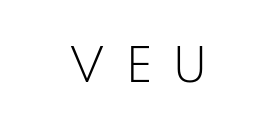
Q: Is the text bold? A: No.
Q: Is the text italic (slanted)? A: No, it is upright.
Q: Is the typeface a serif or a sans-serif typeface? A: Sans-serif.
Q: Is the text underlined? A: No.
Q: How is the paragraph aligned? A: Centered.
Q: Is the spacing between letters normal or unusually wide? A: Unusually wide.
Q: Width (condensed, normal, or wide)? A: Normal.
Q: Stroke contrast? A: Low.
Q: x-height? A: Small.
Q: Monospaced? A: No.
